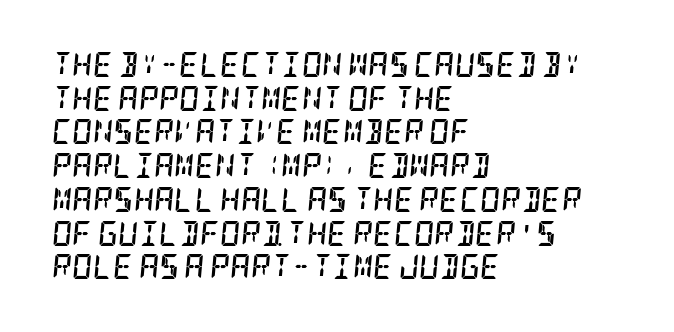
Posture: slanted. Beneath every word, the page is bare. A dark, heavy texture on the line: the type is bold. Standard letterfit; no display-style spreading of the glyphs.
